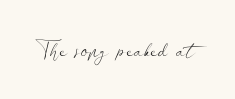
Q: Is the text bold? A: No.
Q: Is the text italic (slanted)? A: Yes.
Q: Is the text underlined? A: No.
Q: Is the spacing between letters normal or unusually wide? A: Normal.
